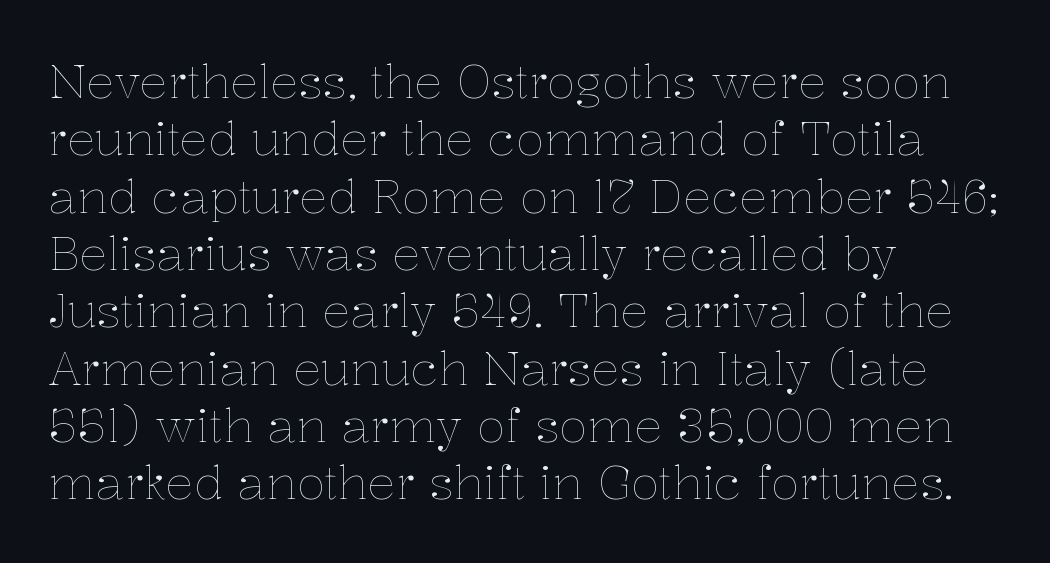
Q: Is the text bold? A: No.
Q: Is the text italic (slanted)? A: No, it is upright.
Q: Is the text underlined? A: No.
Q: How is the paragraph aligned? A: Left-aligned.
Q: Is the spacing between letters normal or unusually wide? A: Normal.
Q: Width (condensed, normal, or wide)? A: Normal.
Q: Stroke contrast? A: Low.
Q: x-height? A: Medium.
Q: Monospaced? A: No.
